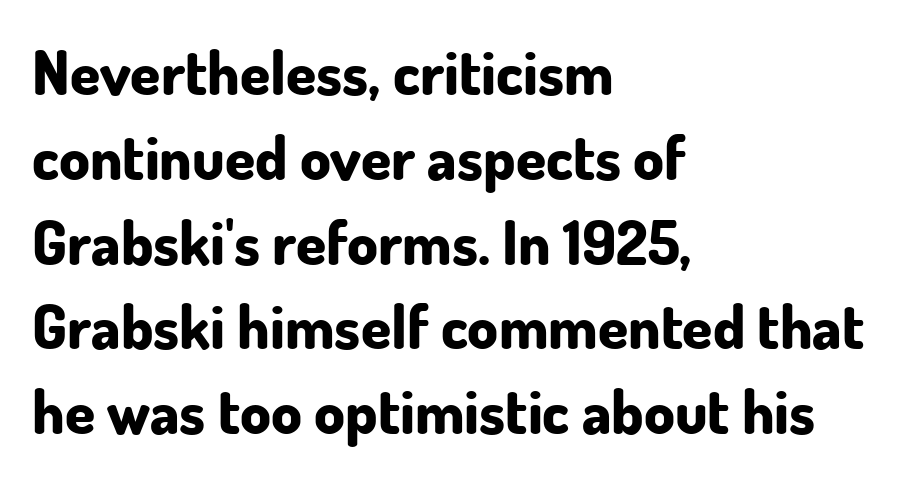
Q: Is the text bold? A: Yes.
Q: Is the text italic (slanted)? A: No, it is upright.
Q: Is the typeface a serif or a sans-serif typeface? A: Sans-serif.
Q: Is the text underlined? A: No.
Q: How is the paragraph aligned? A: Left-aligned.
Q: Is the spacing between letters normal or unusually wide? A: Normal.
Q: Is the spacing between lines tight, normal or loose? A: Normal.
Q: Width (condensed, normal, or wide)? A: Normal.
Q: Stroke contrast? A: Low.
Q: x-height? A: Small.
Q: Monospaced? A: No.
